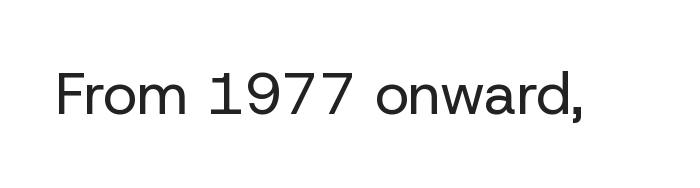
Q: Is the text bold? A: No.
Q: Is the text italic (slanted)? A: No, it is upright.
Q: Is the typeface a serif or a sans-serif typeface? A: Sans-serif.
Q: Is the text underlined? A: No.
Q: Is the spacing between letters normal or unusually wide? A: Normal.
Q: Width (condensed, normal, or wide)? A: Normal.
Q: Stroke contrast? A: Low.
Q: x-height? A: Medium.
Q: Monospaced? A: No.
